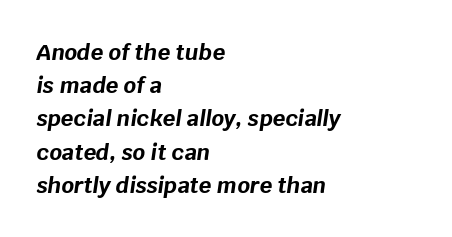
The image shows 22 px bold type, italic (leaning right); set left-aligned, normal line spacing (1.51x), normal letter spacing, not underlined.
